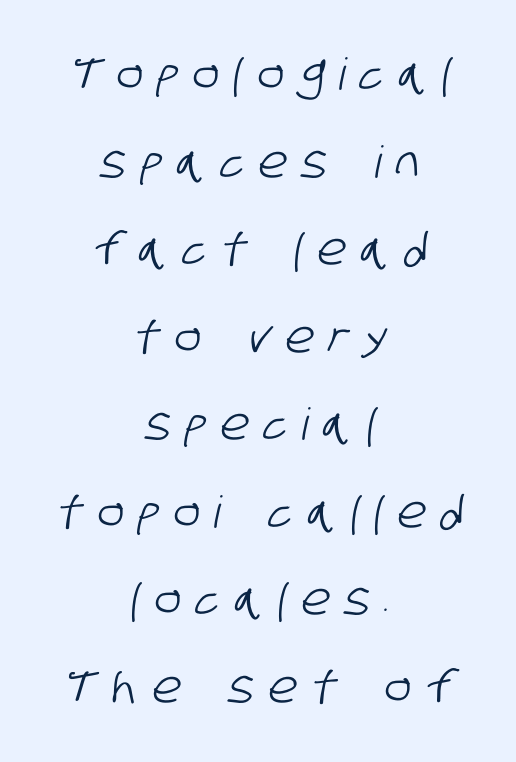
Q: Is the typeface a serif or a sans-serif typeface? A: Sans-serif.
Q: Is the text underlined? A: No.
Q: How is the paragraph aligned? A: Centered.
Q: Is the spacing between letters normal or unusually wide? A: Unusually wide.
Q: Is the spacing between lines tight, normal or loose? A: Loose.
Q: Width (condensed, normal, or wide)? A: Condensed.
Q: Stroke contrast? A: Low.
Q: x-height? A: Large.
Q: Monospaced? A: No.
